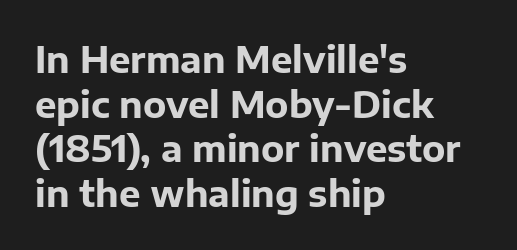
The image shows 36 px bold sans-serif type, upright; set left-aligned, line spacing 1.24x, normal letter spacing, not underlined; low stroke contrast and a medium x-height.
